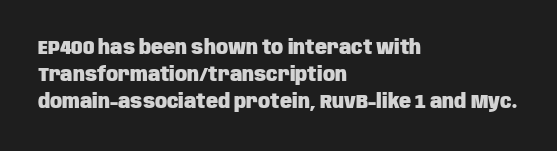
It's the straight-up-and-down kind of type. The letters sit at their default tracking, neither squeezed nor spread. Line starts are locked; line ends wander. This is heavy type, rendered in bold. Baseline-to-baseline distance is the conventional proportion of letter height.
